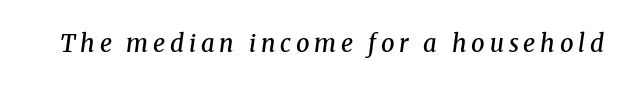
{"italic": "yes", "lean": "right", "slant_degrees": 8, "bold": "semi", "underline": "no", "letter_spacing": "wide", "letter_spacing_em": 0.2, "glyph_px": 24}
